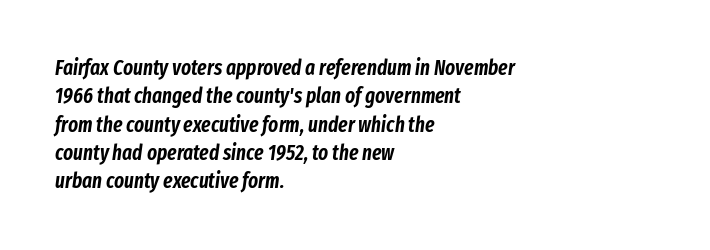
Q: Is the text italic (slanted)? A: Yes, it leans right by about 8 degrees.
Q: Is the text underlined? A: No.
Q: How is the paragraph aligned? A: Left-aligned.
Q: Is the spacing between letters normal or unusually wide? A: Normal.
Q: Is the spacing between lines tight, normal or loose? A: Normal.
